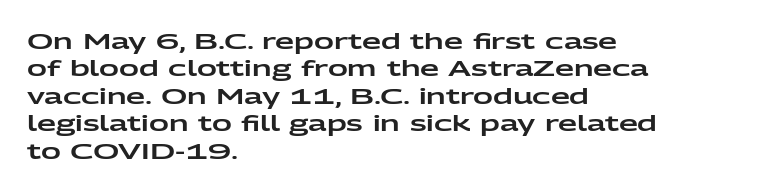
Q: Is the text italic (slanted)? A: No, it is upright.
Q: Is the text underlined? A: No.
Q: How is the paragraph aligned? A: Left-aligned.
Q: Is the spacing between letters normal or unusually wide? A: Normal.
Q: Is the spacing between lines tight, normal or loose? A: Normal.
